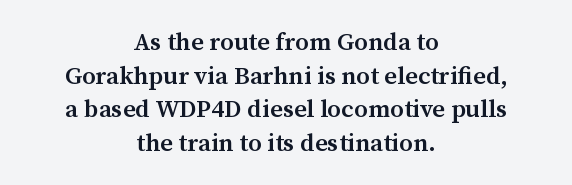
Q: Is the text bold? A: Semi-bold.
Q: Is the text italic (slanted)? A: No, it is upright.
Q: Is the text underlined? A: No.
Q: How is the paragraph aligned? A: Centered.
Q: Is the spacing between letters normal or unusually wide? A: Normal.
Q: Is the spacing between lines tight, normal or loose? A: Normal.
